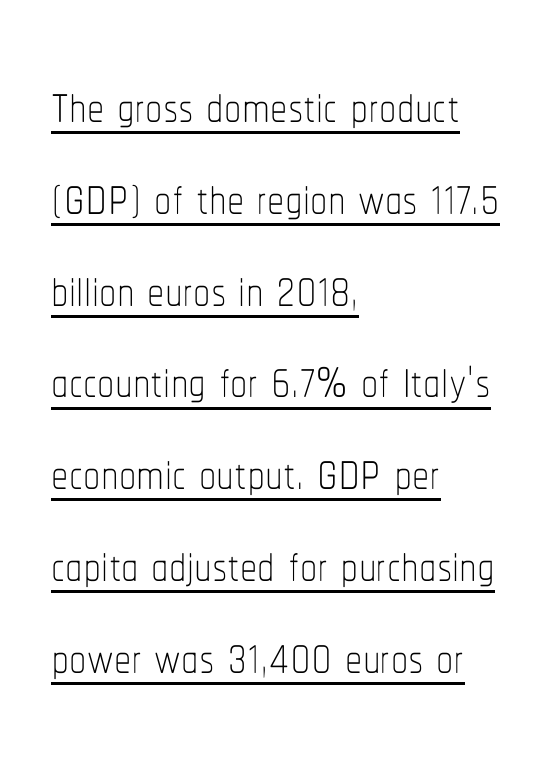
In terms of letterspacing, this is plain default setting. The lines are quadded left. Posture: straight, roman, zero tilt. The rendering uses natural spacing where letterforms have individual widths.
